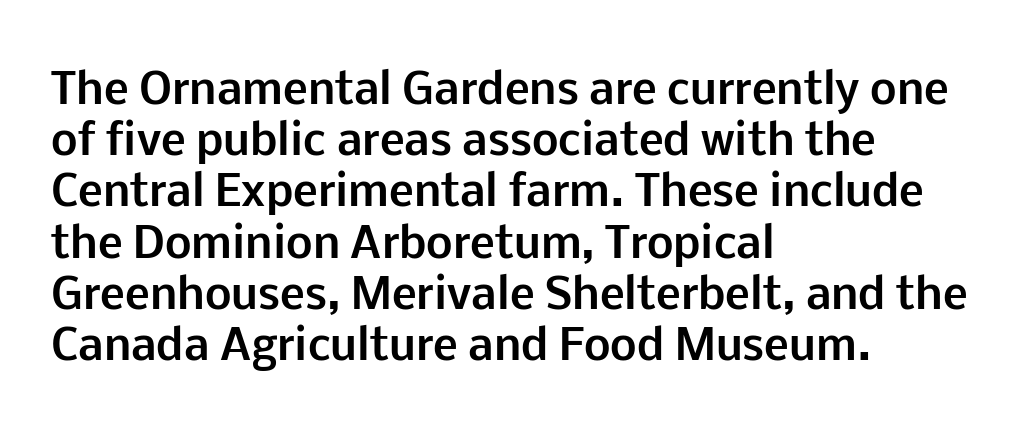
Q: Is the text bold? A: Yes.
Q: Is the text italic (slanted)? A: No, it is upright.
Q: Is the typeface a serif or a sans-serif typeface? A: Sans-serif.
Q: Is the text underlined? A: No.
Q: How is the paragraph aligned? A: Left-aligned.
Q: Is the spacing between letters normal or unusually wide? A: Normal.
Q: Width (condensed, normal, or wide)? A: Normal.
Q: Stroke contrast? A: Low.
Q: x-height? A: Medium.
Q: Monospaced? A: No.
